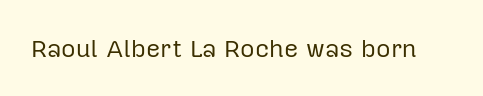
{"italic": "no", "bold": "no", "underline": "no", "letter_spacing": "normal", "letter_spacing_em": 0.0, "glyph_px": 25}
